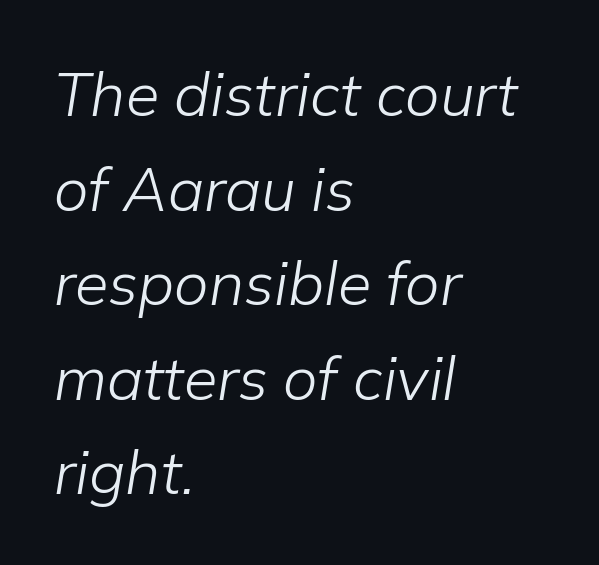
Typeset ragged right — the left edge is the straight one. Rows of type keep a routine distance in the vertical direction. Italic? Definitely — the glyphs are oblique. Varying glyph widths throughout — classic text-font behaviour. No chunkiness to these letters — they're not bold. These lines keep a tight, regular rhythm from letter to letter.
